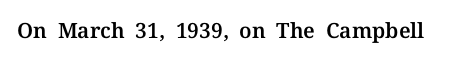
Q: Is the text italic (slanted)? A: No, it is upright.
Q: Is the text underlined? A: No.
Q: Is the spacing between letters normal or unusually wide? A: Normal.
